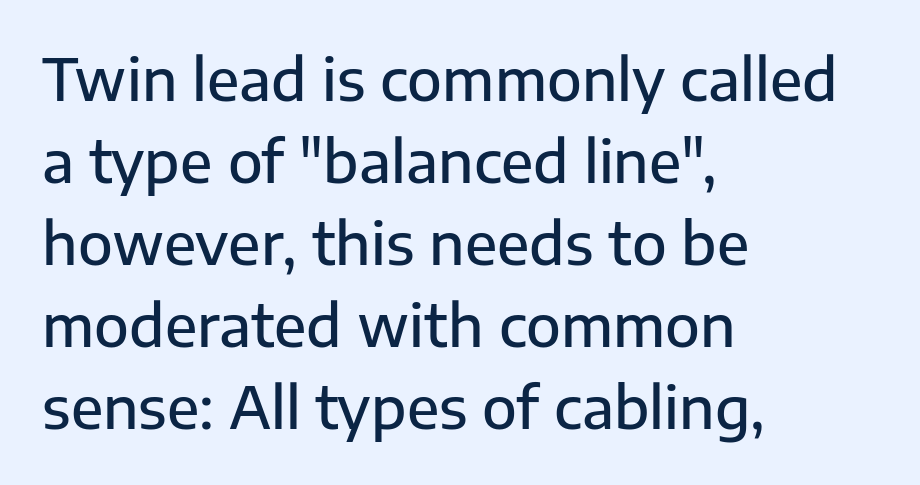
{"serif": "no", "italic": "no", "bold": "semi", "weight": "semibold", "width": "normal", "stroke_contrast": "low", "x_height": "medium", "monospaced": "no", "underline": "no", "align": "left", "line_spacing": "normal", "line_spacing_ratio": 1.44, "letter_spacing": "normal", "letter_spacing_em": 0.0, "glyph_px": 57}
